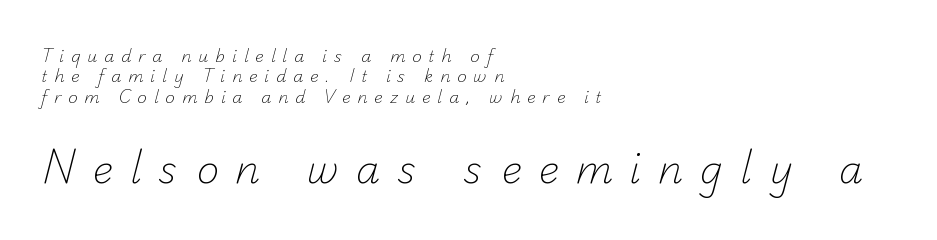
The string is rendered with underlining switched off. Here the second block reads like a headline and the first like body copy. Serif or sans? Sans — the stroke terminals are bare. The ragged edge is on the right, which tells us the setting is flush left. Interline gaps are of average width in this sample.
